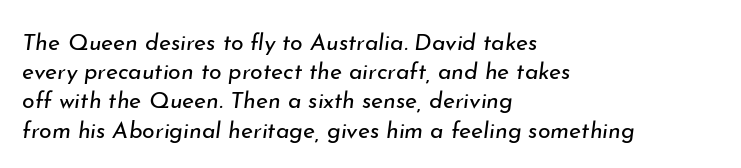
A quiet, ordinary-to-light weight characterises the typeface. Short note: letters normally spaced. The string is rendered with underlining switched off. Whoever set this chose a conventional vertical rhythm. A classic flush-left, rag-right setting is used for this passage. The whole block is typeset with a tilt.
